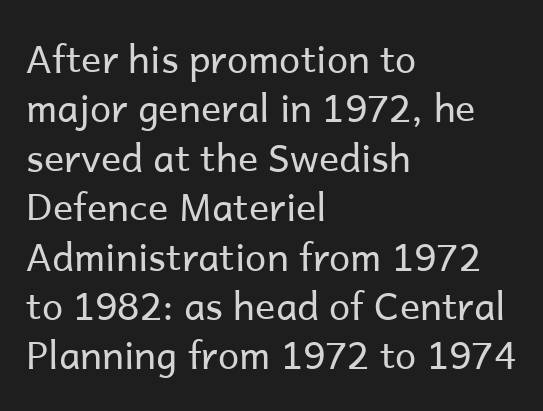
A typesetter would call this zero additional tracking. Does the lettering tilt? It doesn't — this is upright. Vertical spacing — default. Look at the bottom of the vertical strokes: they stop flat, with no serifs.
